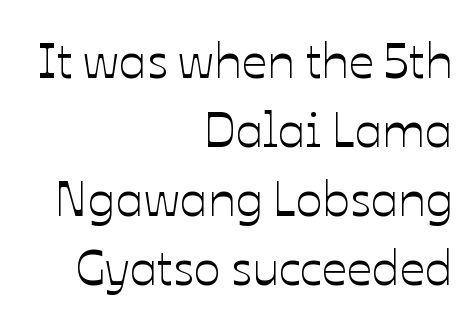
Q: Is the text italic (slanted)? A: No, it is upright.
Q: Is the text underlined? A: No.
Q: How is the paragraph aligned? A: Right-aligned.
Q: Is the spacing between letters normal or unusually wide? A: Normal.
Q: Is the spacing between lines tight, normal or loose? A: Normal.
Q: Width (condensed, normal, or wide)? A: Normal.
Q: Stroke contrast? A: Low.
Q: x-height? A: Medium.
Q: Monospaced? A: No.
